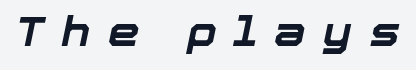
{"italic": "yes", "lean": "right", "slant_degrees": 12, "bold": "yes", "weight": "bold", "width": "normal", "stroke_contrast": "low", "x_height": "medium", "monospaced": "no", "underline": "no", "letter_spacing": "wide", "letter_spacing_em": 0.43, "glyph_px": 40}
